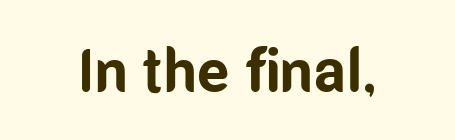
{"serif": "no", "italic": "no", "bold": "yes", "weight": "bold", "width": "condensed", "stroke_contrast": "low", "x_height": "medium", "monospaced": "no", "underline": "no", "letter_spacing": "normal", "letter_spacing_em": 0.0, "glyph_px": 61}
